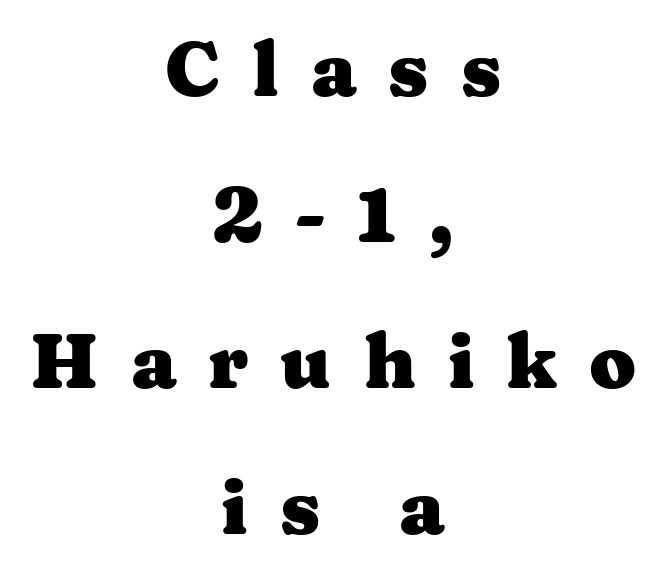
The characters display serif detailing at their extremities. Only glyphs here, with clear space below each row. Tracking value appears strongly positive — letters spread wide. This is roman type, the default non-slanted kind. The sample has been set heavy, in full bold. The rendering uses natural spacing where letterforms have individual widths.
